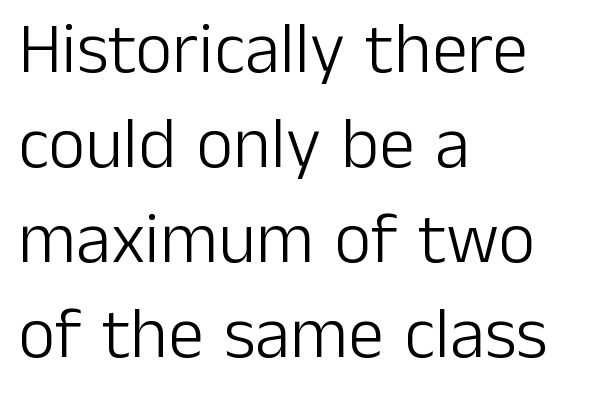
You could not count columns in this text — the font is proportionally spaced. Is this a sans? Yes — the strokes have no serifs. Nothing heavy about these letters — not bold at all. The rendering keeps characters at their native spacing.
